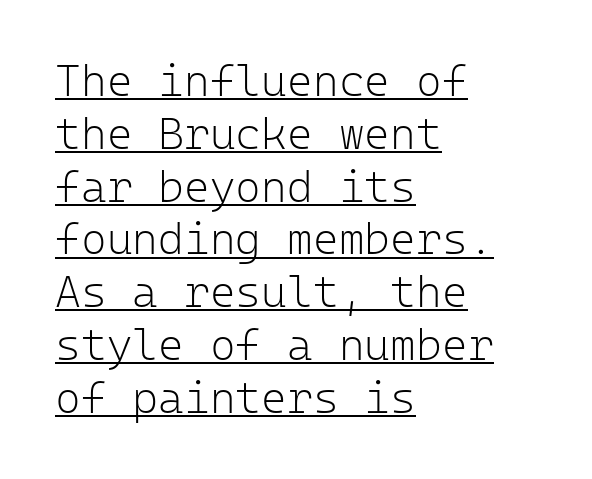
Compared with a centered layout, this one pins lines to the left instead. This is the regular roman posture of the typeface. The font is comparable to plain body text, perhaps lighter. You can see a thin bar hugging the bottom of the glyphs. To sum up the face: it is a sans, with no serifs. Tracking value appears to be zero — textbook default spacing.
